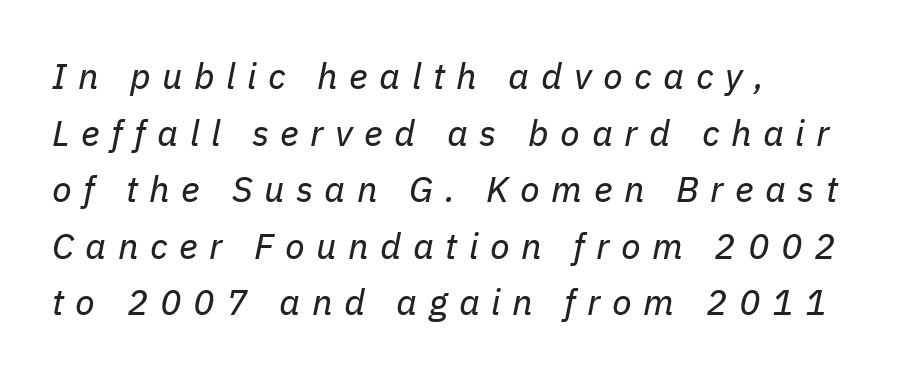
Q: Is the text bold? A: No.
Q: Is the text italic (slanted)? A: Yes, it leans right by about 11 degrees.
Q: Is the text underlined? A: No.
Q: How is the paragraph aligned? A: Left-aligned.
Q: Is the spacing between letters normal or unusually wide? A: Unusually wide.
Q: Is the spacing between lines tight, normal or loose? A: Normal.
Q: Width (condensed, normal, or wide)? A: Normal.
Q: Stroke contrast? A: Low.
Q: x-height? A: Medium.
Q: Monospaced? A: No.
